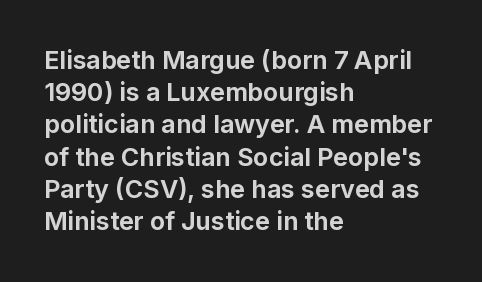
{"italic": "no", "bold": "yes", "underline": "no", "align": "left", "line_spacing": "normal", "line_spacing_ratio": 1.29, "letter_spacing": "normal", "letter_spacing_em": 0.0, "glyph_px": 25}
